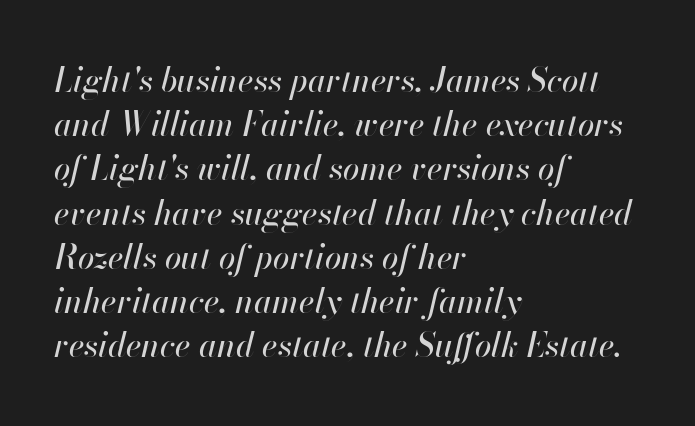
The block of text has a typical density, with ordinary space between rows. Nobody touched the tracking dial on this one. Think of a printed novel: that variable character pitch is what you see here. Check under the words: just untouched page. Which margin do the lines hug? The left one — the right edge is uneven.
